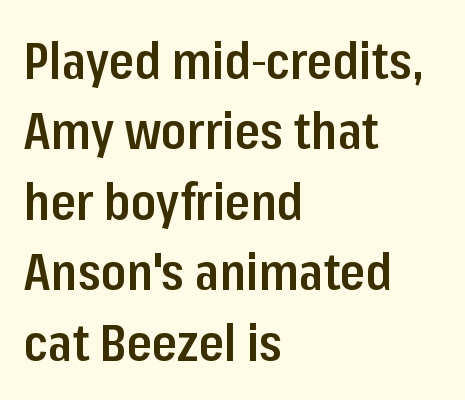
{"serif": "no", "italic": "no", "bold": "semi", "weight": "semibold", "width": "condensed", "stroke_contrast": "low", "x_height": "medium", "monospaced": "no", "underline": "no", "align": "left", "line_spacing": "normal", "line_spacing_ratio": 1.38, "letter_spacing": "normal", "letter_spacing_em": 0.0, "glyph_px": 51}
